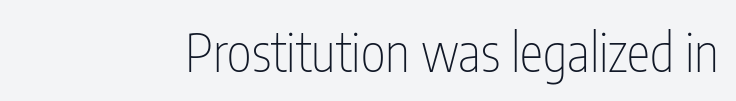
Q: Is the text bold? A: No.
Q: Is the text italic (slanted)? A: No, it is upright.
Q: Is the typeface a serif or a sans-serif typeface? A: Sans-serif.
Q: Is the text underlined? A: No.
Q: Is the spacing between letters normal or unusually wide? A: Normal.
Q: Width (condensed, normal, or wide)? A: Condensed.
Q: Stroke contrast? A: Low.
Q: x-height? A: Medium.
Q: Monospaced? A: No.
